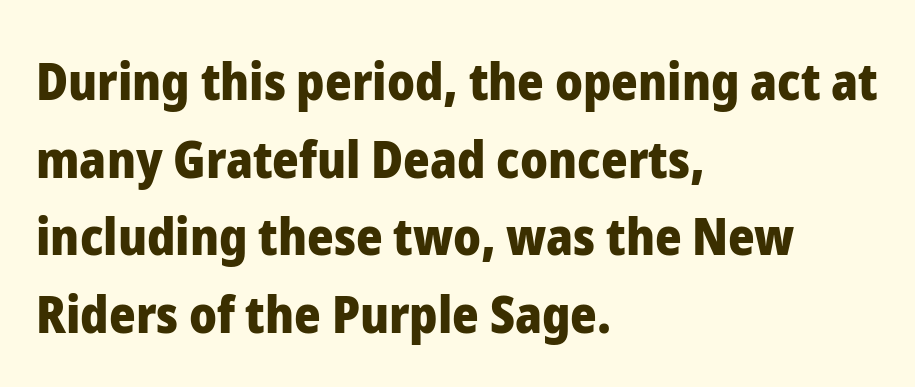
Q: Is the text bold? A: Yes.
Q: Is the text italic (slanted)? A: No, it is upright.
Q: Is the typeface a serif or a sans-serif typeface? A: Sans-serif.
Q: Is the text underlined? A: No.
Q: How is the paragraph aligned? A: Left-aligned.
Q: Is the spacing between letters normal or unusually wide? A: Normal.
Q: Is the spacing between lines tight, normal or loose? A: Normal.
Q: Width (condensed, normal, or wide)? A: Normal.
Q: Stroke contrast? A: Low.
Q: x-height? A: Medium.
Q: Monospaced? A: No.
